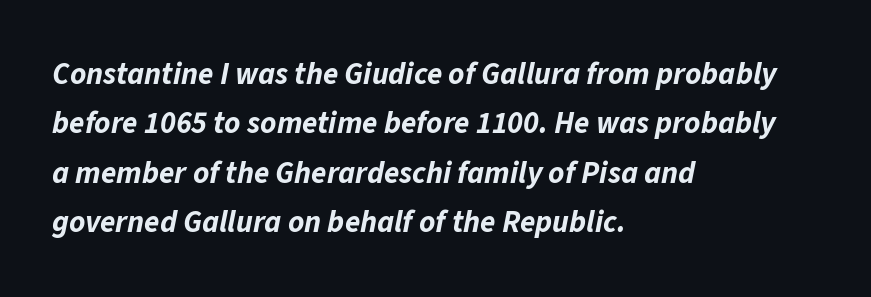
Check the space under the baseline: it is left empty. Every character sits at an angle, as italics do. In terms of leading, this rendering sits right in the middle. The passage shown is typed in a proportional face where columns would drift. Compared with an ordinary text face, these strokes are far heavier — a full bold.
